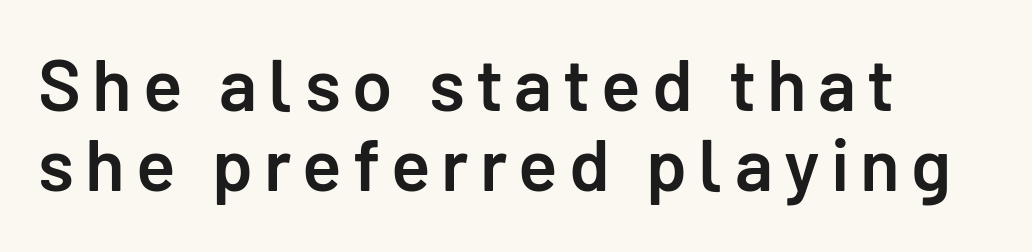
The image shows 73 px semibold sans-serif type, upright; set left-aligned, tight line spacing (1.1x), not underlined; low stroke contrast and a medium x-height.
